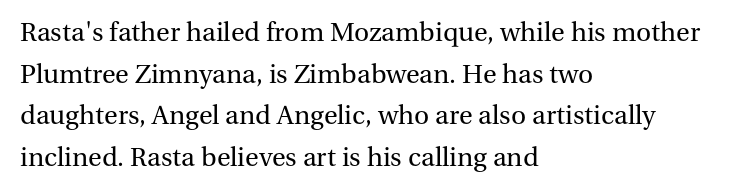
Leftover space on each line is placed entirely after the last word. The vertical gap from one line to the next is medium. Rule under the text: the space is simply empty. A serif font was chosen for this passage.
